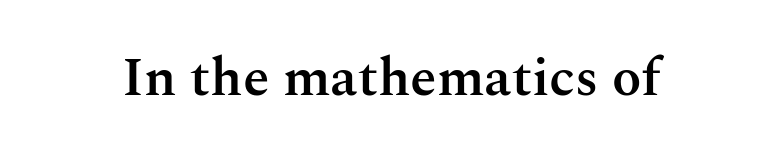
The image shows 54 px semibold serif type, upright; set normal letter spacing, not underlined; medium stroke contrast and a medium x-height.
